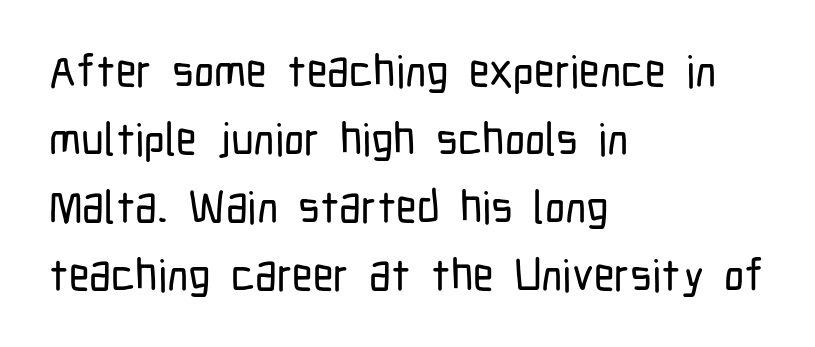
{"serif": "no", "italic": "no", "width": "condensed", "stroke_contrast": "low", "x_height": "medium", "monospaced": "no", "underline": "no", "align": "left", "line_spacing": "normal", "line_spacing_ratio": 1.51, "letter_spacing": "normal", "letter_spacing_em": 0.0, "glyph_px": 45}
